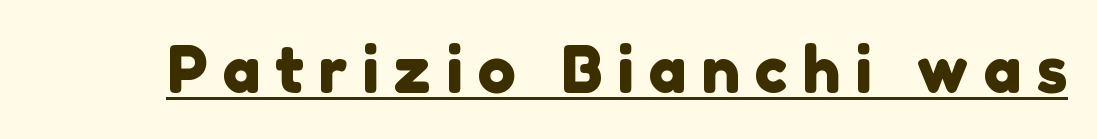
The image shows 64 px sans-serif type; set unusually wide letter spacing (+0.23 em), underlined; a medium x-height.
